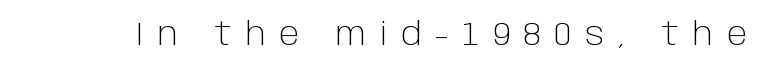
The image shows 32 px light sans-serif type, upright; set unusually wide letter spacing (+0.43 em), not underlined; low stroke contrast and a large x-height.
